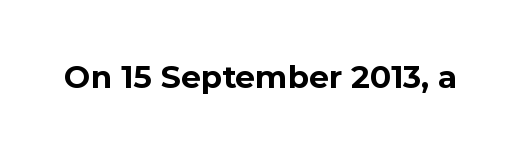
Q: Is the text bold? A: Yes.
Q: Is the text italic (slanted)? A: No, it is upright.
Q: Is the typeface a serif or a sans-serif typeface? A: Sans-serif.
Q: Is the text underlined? A: No.
Q: Is the spacing between letters normal or unusually wide? A: Normal.
Q: Width (condensed, normal, or wide)? A: Normal.
Q: x-height? A: Medium.
Q: Monospaced? A: No.
